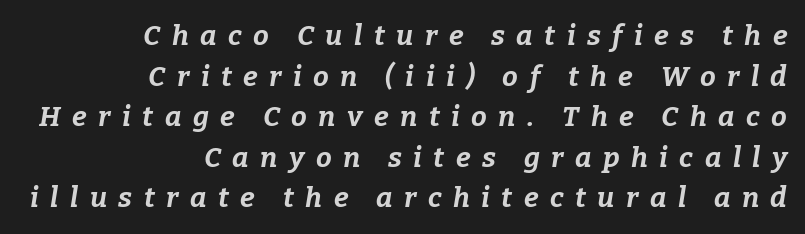
The face used here is proportionally spaced, like ordinary book or web type. The sample has been set heavy, in full bold. Compared with typical paragraphs, the rows here are spaced about the same. These lines were composed using italics. The baseline area is clear.
